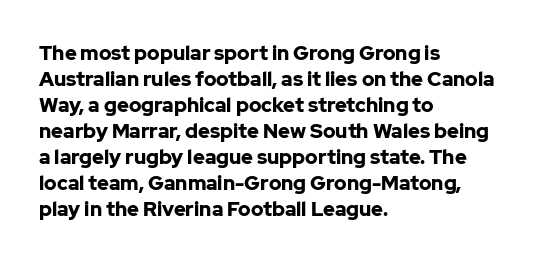
The lettering holds an erect, upright posture throughout. The text block is weighted toward the left margin, trailing off unevenly rightward. The strokes are fattened all the way to bold. Bare-footed words on every line.
